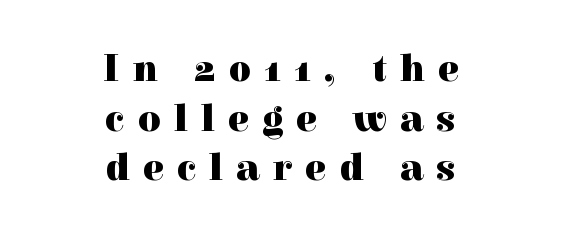
Q: Is the text bold? A: Yes.
Q: Is the text italic (slanted)? A: No, it is upright.
Q: Is the typeface a serif or a sans-serif typeface? A: Serif.
Q: Is the text underlined? A: No.
Q: How is the paragraph aligned? A: Centered.
Q: Is the spacing between letters normal or unusually wide? A: Unusually wide.
Q: Is the spacing between lines tight, normal or loose? A: Normal.
Q: Width (condensed, normal, or wide)? A: Normal.
Q: x-height? A: Medium.
Q: Monospaced? A: No.
